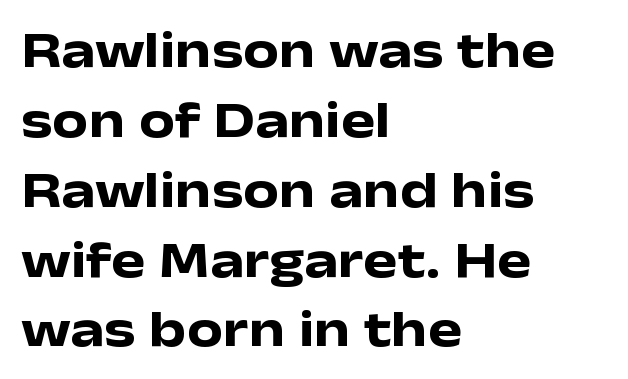
{"serif": "no", "italic": "no", "bold": "yes", "weight": "heavy", "width": "wide", "stroke_contrast": "low", "x_height": "medium", "monospaced": "no", "underline": "no", "align": "left", "line_spacing": "normal", "line_spacing_ratio": 1.37, "letter_spacing": "normal", "letter_spacing_em": 0.0, "glyph_px": 51}
